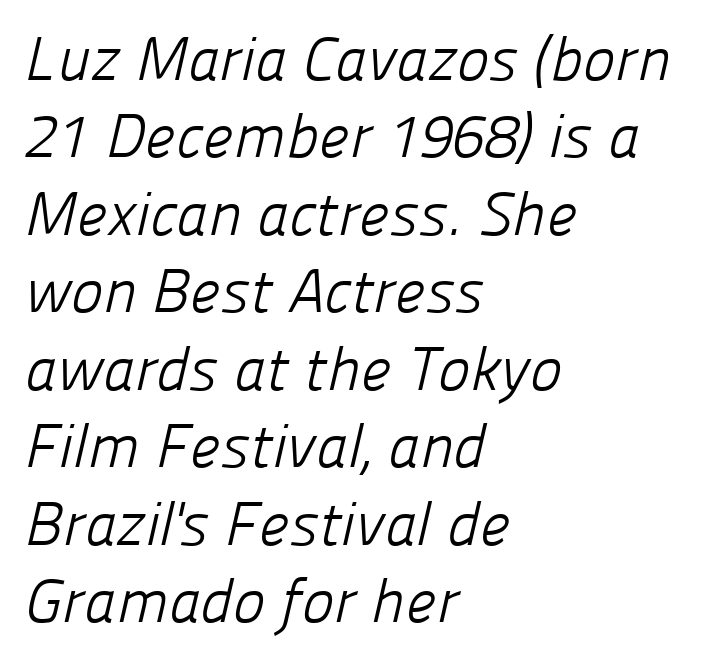
Casual observation: everything's shoved over to the left. Proportional: the letters do not fall into vertical columns. The face looks like a standard text weight, possibly lighter. The typeface chosen for these lines omits serifs. Compared with typical body copy, the letter spacing here is the same. Whoever set this chose a conventional vertical rhythm.
